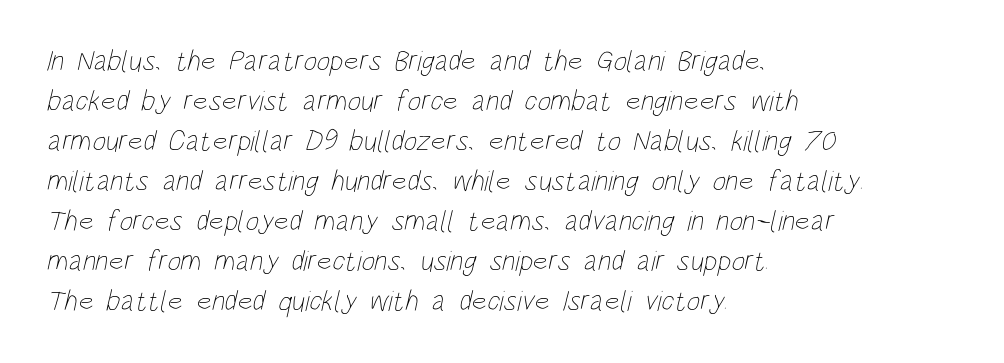
These lines are rendered in a variable-pitch font. The vertical gap from one line to the next is medium. Is the type heavy? It reads as light-to-regular instead. Short and long lines alike share a common starting point at left. The string is rendered with underlining switched off.
